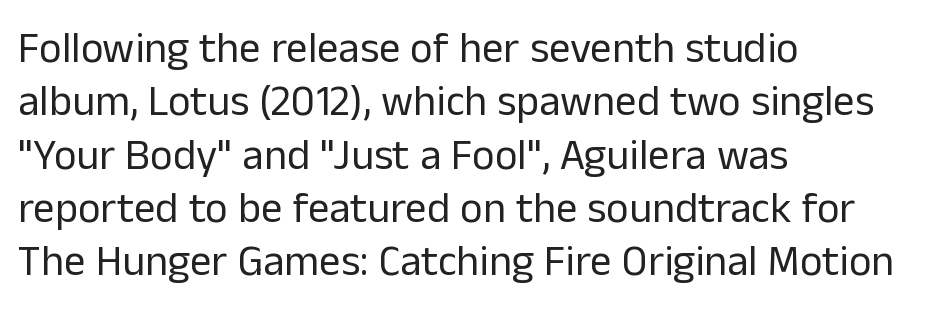
The image shows 43 px regular-weight sans-serif type, upright; set left-aligned, line spacing 1.24x, normal letter spacing, not underlined; low stroke contrast and a medium x-height.
